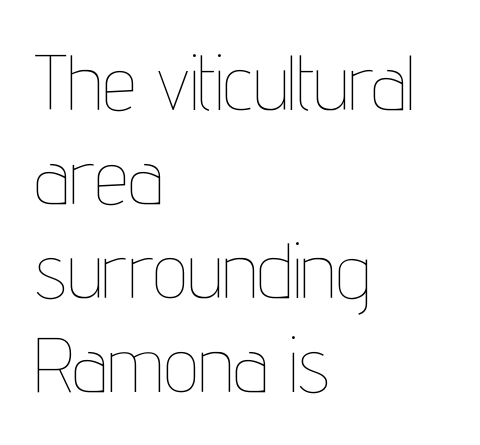
{"italic": "no", "bold": "no", "weight": "thin", "width": "condensed", "stroke_contrast": "low", "x_height": "medium", "monospaced": "no", "underline": "no", "align": "left", "line_spacing_ratio": 1.22, "letter_spacing": "normal", "letter_spacing_em": 0.0, "glyph_px": 77}
